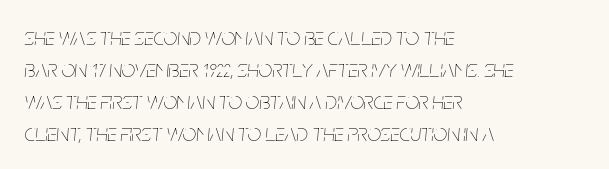
The image shows 24 px text type, italic (leaning right); set left-aligned, normal line spacing (1.33x), normal letter spacing, not underlined.
